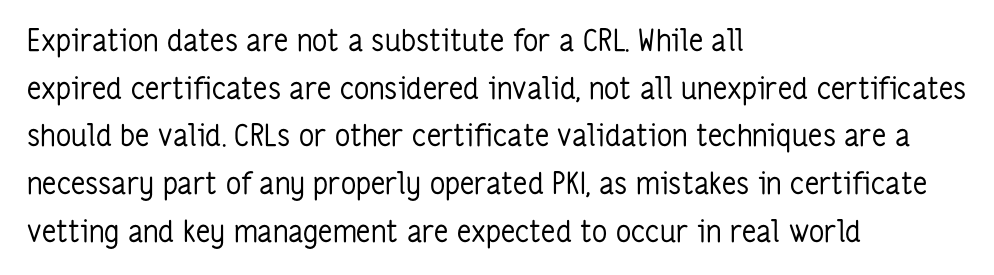
Casual observation: everything's shoved over to the left. Tracking here is standard; glyphs follow each other at the usual distance. The block of text has a typical density, with ordinary space between rows. In terms of letterform style, serifs are entirely absent.
